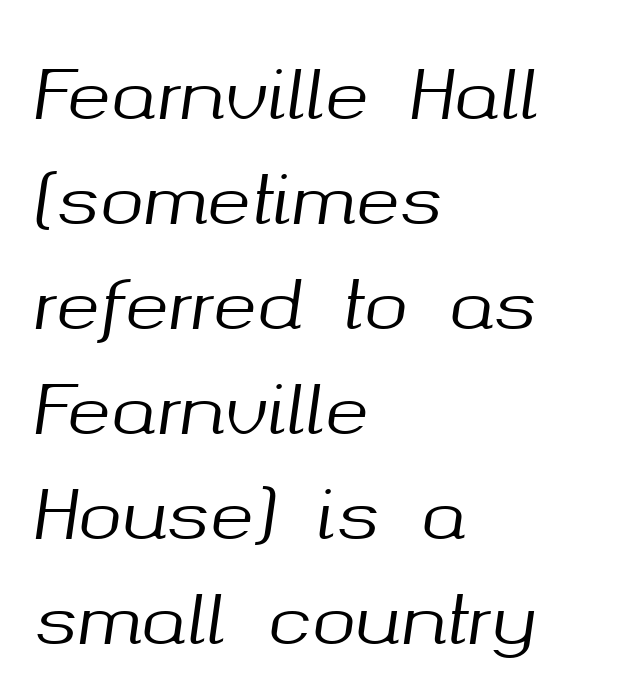
{"italic": "yes", "lean": "right", "slant_degrees": 8, "width": "normal", "stroke_contrast": "medium", "x_height": "medium", "monospaced": "no", "underline": "no", "align": "left", "line_spacing": "normal", "line_spacing_ratio": 1.59, "letter_spacing": "normal", "letter_spacing_em": 0.0, "glyph_px": 66}
